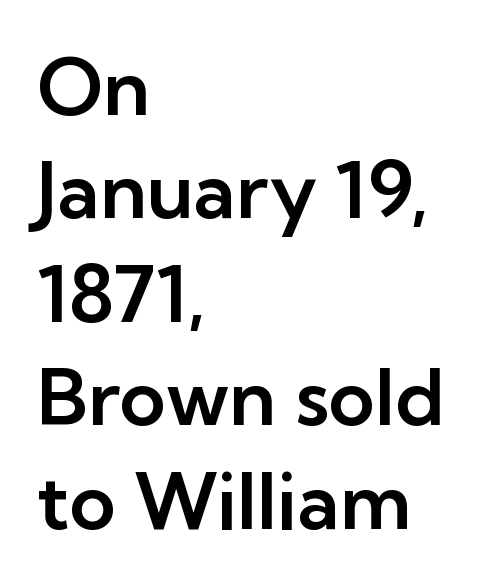
The lines are quadded left. Here the glyphs are tracked normally, forming tight word shapes. Does the type have serifs? No, each stem ends abruptly. Plain, unruled lines of type. Character widths vary here, with narrow letters taking less room than wide ones.
